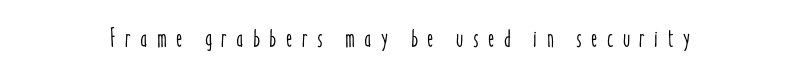
The image shows 26 px text type, upright; set unusually wide letter spacing (+0.36 em), not underlined.
